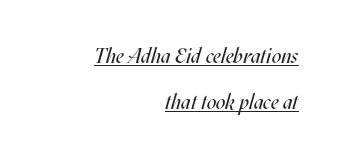
The image shows 21 px text type, italic (leaning right); set right-aligned, loose line spacing (2.17x), normal letter spacing, underlined.
